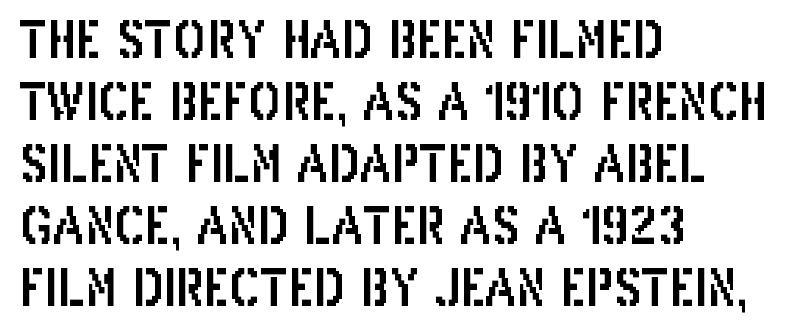
These lines keep a tight, regular rhythm from letter to letter. Are there feet on the stems? There aren't — it's a sans. The type sits square on the baseline with zero lean. Any mark beneath the type? The region is blank. Left-aligned paragraph, ragged on the right.
